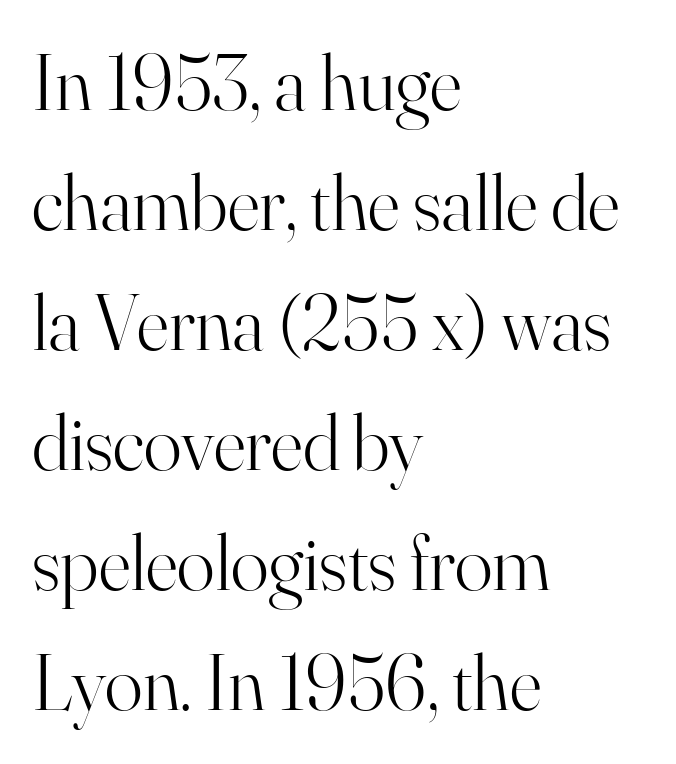
Compared with a typical body face, this is equally light or lighter still. The vertical gap from one line to the next is medium. Proportional: the letters do not fall into vertical columns. Note: serifs present on the glyphs.
